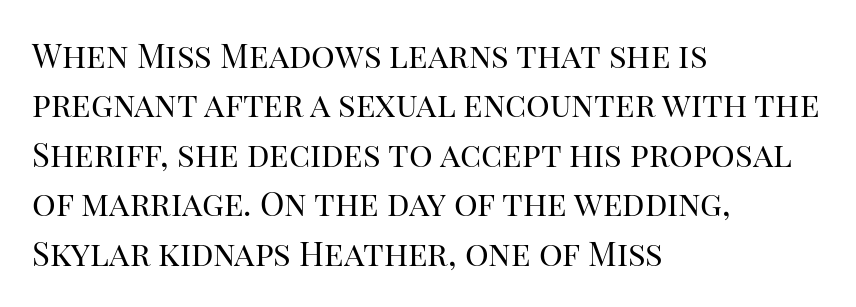
{"serif": "yes", "italic": "no", "bold": "no", "weight": "regular", "width": "normal", "stroke_contrast": "high", "x_height": "large", "monospaced": "no", "underline": "no", "align": "left", "line_spacing": "normal", "line_spacing_ratio": 1.5, "letter_spacing": "normal", "letter_spacing_em": 0.0, "glyph_px": 33}
